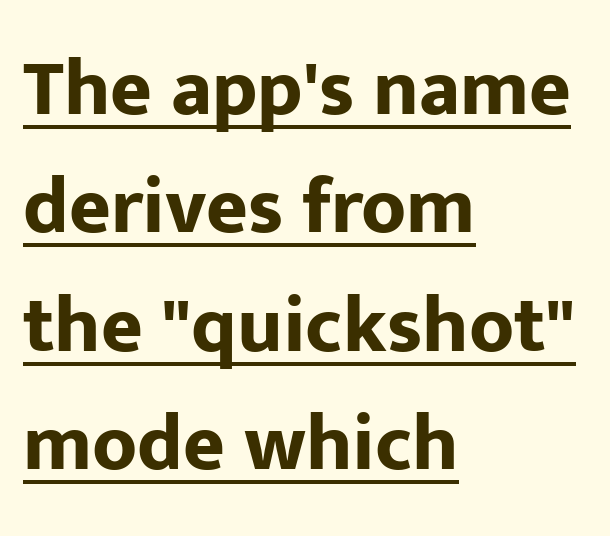
Q: Is the text bold? A: Yes.
Q: Is the text italic (slanted)? A: No, it is upright.
Q: Is the typeface a serif or a sans-serif typeface? A: Sans-serif.
Q: Is the text underlined? A: Yes.
Q: How is the paragraph aligned? A: Left-aligned.
Q: Is the spacing between letters normal or unusually wide? A: Normal.
Q: Is the spacing between lines tight, normal or loose? A: Normal.
Q: Width (condensed, normal, or wide)? A: Normal.
Q: Stroke contrast? A: Low.
Q: x-height? A: Medium.
Q: Monospaced? A: No.
